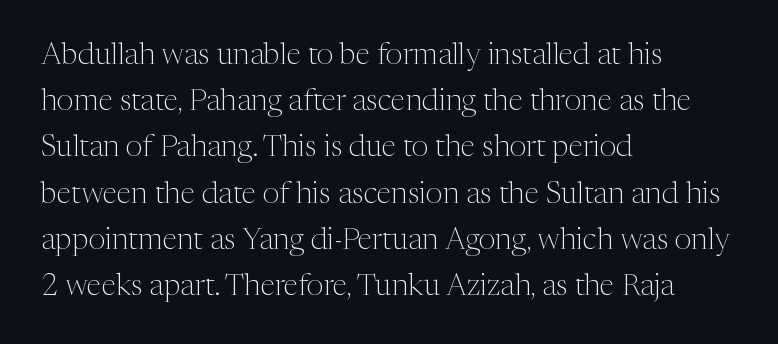
Q: Is the text bold? A: No.
Q: Is the text italic (slanted)? A: No, it is upright.
Q: Is the typeface a serif or a sans-serif typeface? A: Serif.
Q: Is the text underlined? A: No.
Q: How is the paragraph aligned? A: Left-aligned.
Q: Is the spacing between letters normal or unusually wide? A: Normal.
Q: Is the spacing between lines tight, normal or loose? A: Normal.
Q: Width (condensed, normal, or wide)? A: Normal.
Q: Stroke contrast? A: Medium.
Q: x-height? A: Medium.
Q: Monospaced? A: No.
